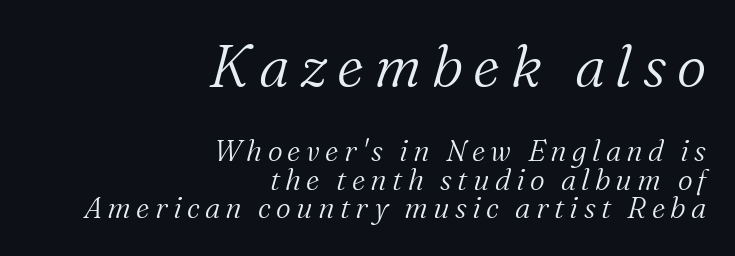
In terms of letterform style, serifs are clearly present. Closely set lines give the paragraph a compact silhouette. Looks like regular typesetting: each glyph gets only the width it needs. Visually the block forms a straight wall on the right and a jagged coastline on the left.
